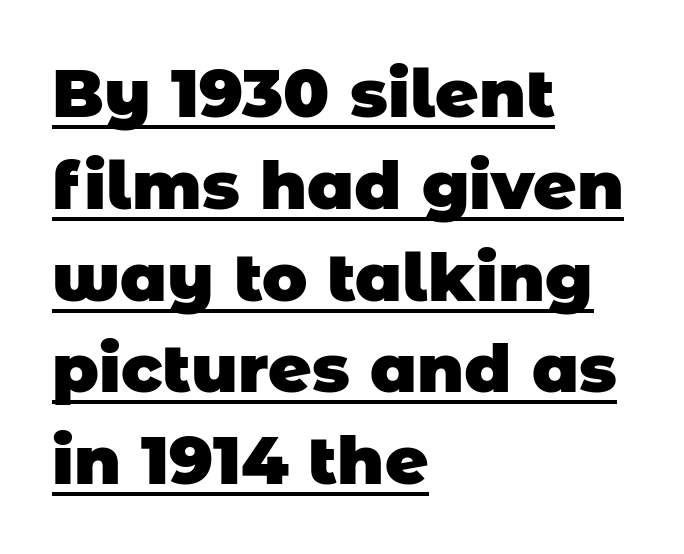
The image shows 67 px heavy sans-serif type; set left-aligned, normal line spacing (1.37x), normal letter spacing, underlined; low stroke contrast and a large x-height.
